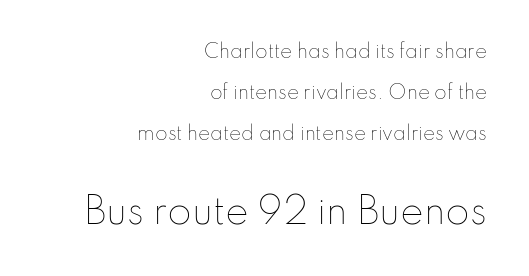
{"italic": "no", "bold": "no", "weight": "thin", "width": "normal", "stroke_contrast": "low", "x_height": "small", "monospaced": "no", "underline": "no", "align": "right", "line_spacing": "loose", "line_spacing_ratio": 2.27, "letter_spacing": "normal", "letter_spacing_em": 0.0, "larger_block": "second", "size_ratio": 1.94, "glyph_px": 35}
